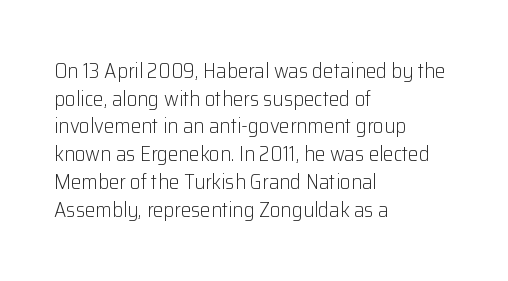
Q: Is the text bold? A: No.
Q: Is the text italic (slanted)? A: No, it is upright.
Q: Is the text underlined? A: No.
Q: How is the paragraph aligned? A: Left-aligned.
Q: Is the spacing between letters normal or unusually wide? A: Normal.
Q: Is the spacing between lines tight, normal or loose? A: Normal.
